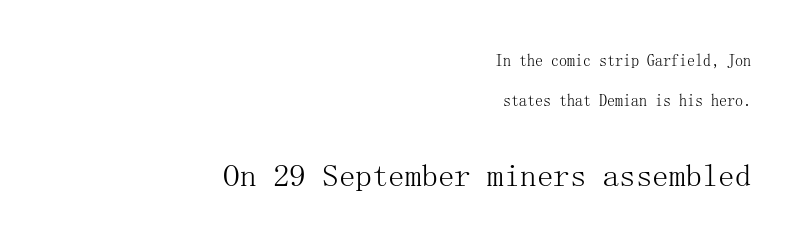
The image shows 33 px light serif type, upright; set right-aligned, loose line spacing (2.48x), normal letter spacing, not underlined; the second (bottom) block is 2.06x larger; medium stroke contrast and a medium x-height.
